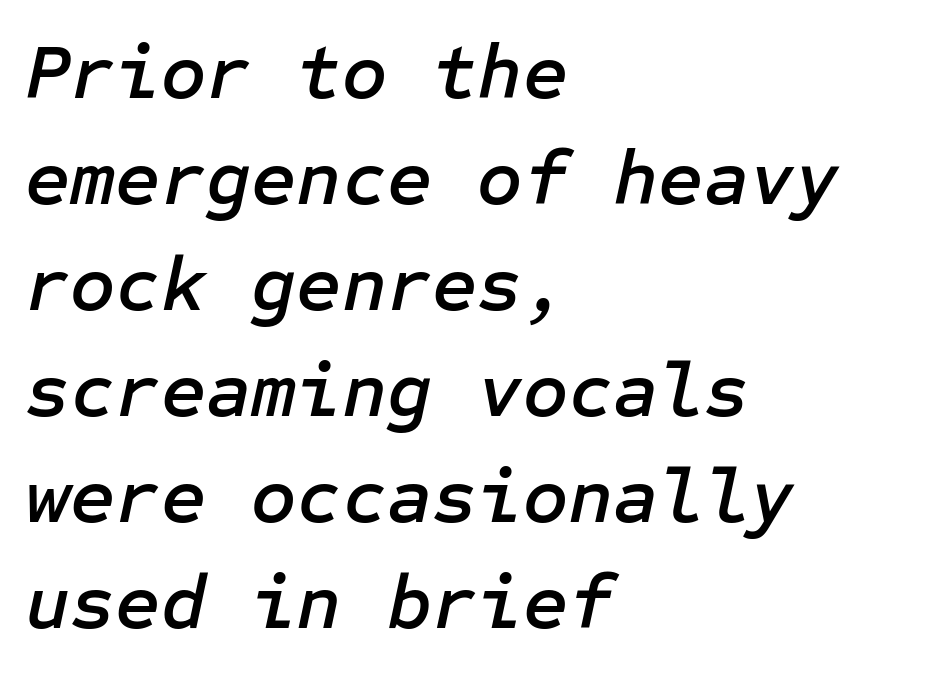
Horizontally, the lines are justified to the leading edge only. Underline: absent. The face used here has a pronounced slope to its letters. Short note: letters normally spaced. Interline gaps are of average width in this sample.
